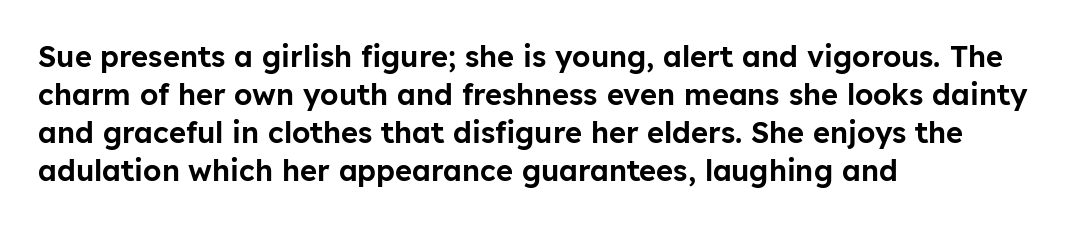
Q: Is the text italic (slanted)? A: No, it is upright.
Q: Is the typeface a serif or a sans-serif typeface? A: Sans-serif.
Q: Is the text underlined? A: No.
Q: How is the paragraph aligned? A: Left-aligned.
Q: Is the spacing between letters normal or unusually wide? A: Normal.
Q: Is the spacing between lines tight, normal or loose? A: Normal.
Q: Width (condensed, normal, or wide)? A: Normal.
Q: Stroke contrast? A: Low.
Q: x-height? A: Medium.
Q: Monospaced? A: No.
